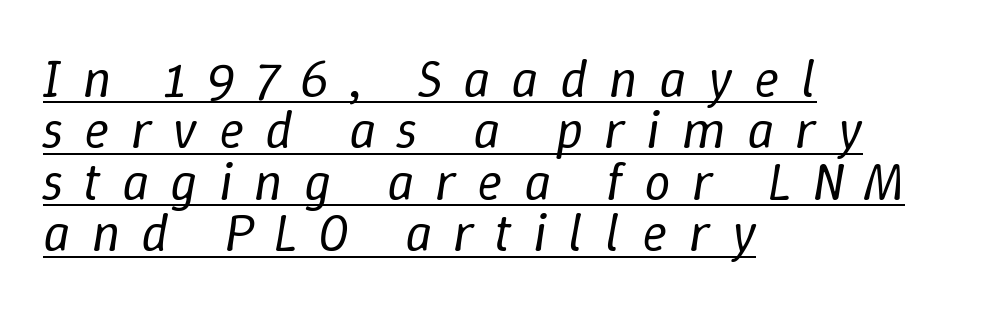
The image shows 53 px regular-weight type, italic (leaning right); set left-aligned, tight line spacing (0.97x), unusually wide letter spacing (+0.4 em), underlined; low stroke contrast and a medium x-height.
